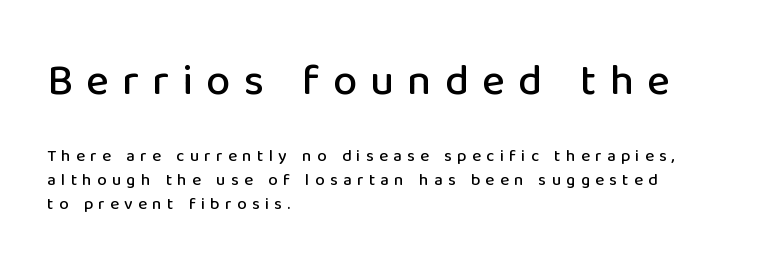
The image shows 43 px sans-serif type, upright; set left-aligned, normal line spacing (1.41x), unusually wide letter spacing (+0.31 em), not underlined; the first (top) block is 2.53x larger; low stroke contrast and a medium x-height.
